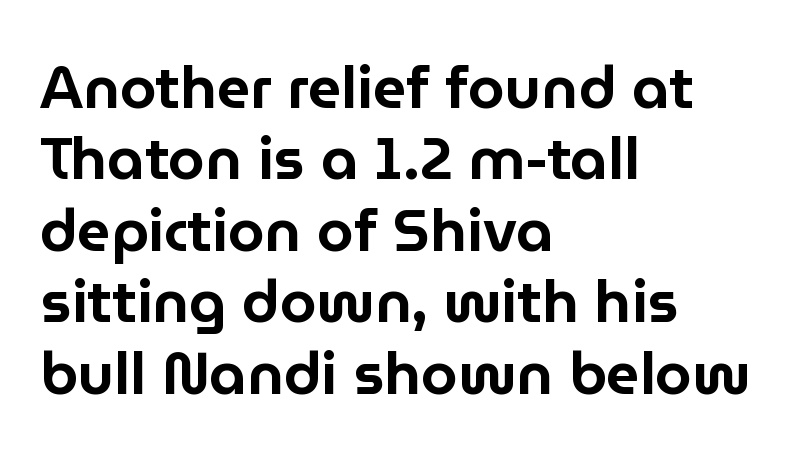
This sample uses an upright cut, with every glyph sitting square on the baseline. The rendering anchors every line to the left-hand side. Descenders hang freely into open space. These lines are rendered in a variable-pitch font.
